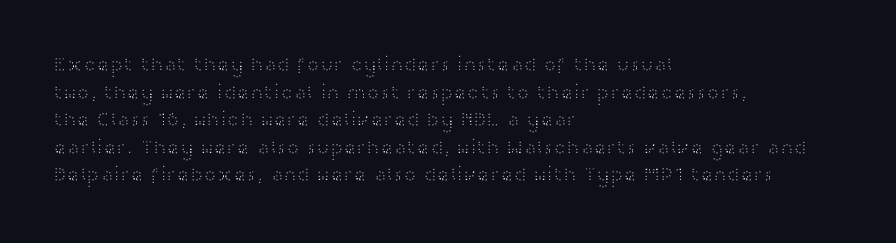
This rendering leaves character spacing at its baseline value. These lines stack with their left ends in a neat column. Reading down the column, the eye jumps a familiar distance to each next line. Stroke mass is kept to a normal reading level or below. Unlike italic type, these characters show no tilt at all. No word sits above an underline.
